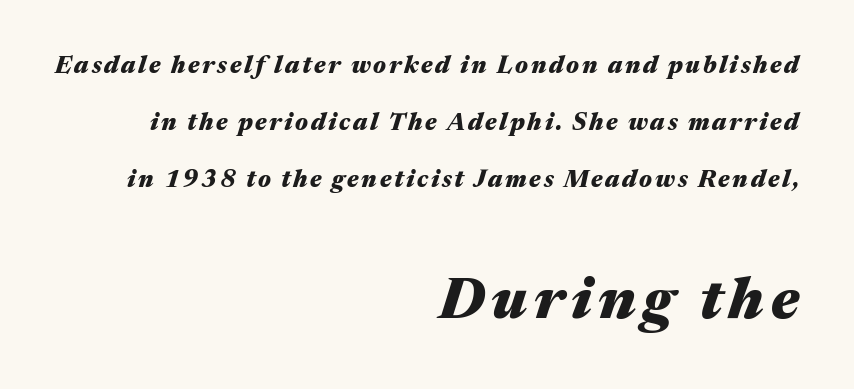
Every letter is thick-stroked: bold, no question. Here the designer chose a conventional face with non-uniform glyph widths. Nobody drew a line under any word here. The face used here has a pronounced slope to its letters. These lines stack with their right ends in a neat column. Notice the wide empty band between every row — that's loose leading.
